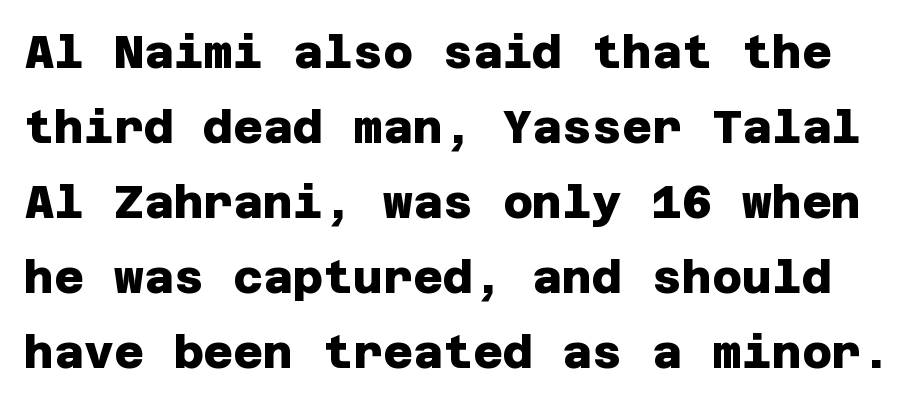
Q: Is the text bold? A: Yes.
Q: Is the typeface a serif or a sans-serif typeface? A: Sans-serif.
Q: Is the text underlined? A: No.
Q: Is the spacing between letters normal or unusually wide? A: Normal.
Q: Is the spacing between lines tight, normal or loose? A: Normal.
Q: Width (condensed, normal, or wide)? A: Normal.
Q: Stroke contrast? A: Low.
Q: x-height? A: Large.
